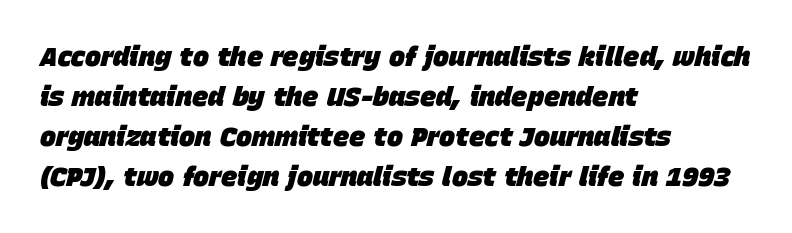
Q: Is the text bold? A: Yes.
Q: Is the text italic (slanted)? A: Yes, it leans right by about 15 degrees.
Q: Is the text underlined? A: No.
Q: How is the paragraph aligned? A: Left-aligned.
Q: Is the spacing between letters normal or unusually wide? A: Normal.
Q: Is the spacing between lines tight, normal or loose? A: Normal.
